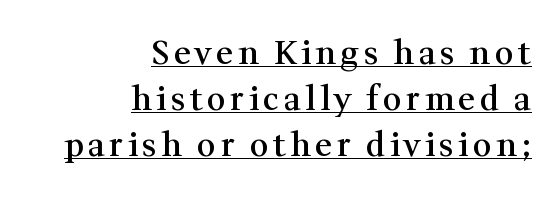
{"serif": "yes", "italic": "no", "bold": "semi", "weight": "semibold", "width": "normal", "stroke_contrast": "medium", "x_height": "medium", "monospaced": "no", "underline": "yes", "align": "right", "line_spacing": "normal", "line_spacing_ratio": 1.4, "glyph_px": 33}
